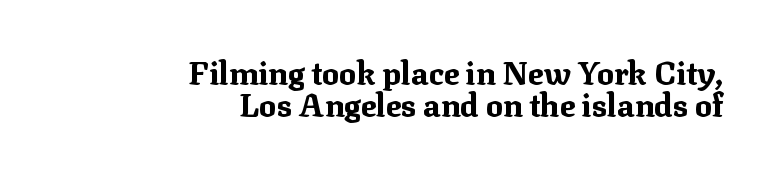
The image shows 32 px bold serif type, upright; set right-aligned, tight line spacing (1.01x), normal letter spacing, not underlined; medium stroke contrast and a medium x-height.
